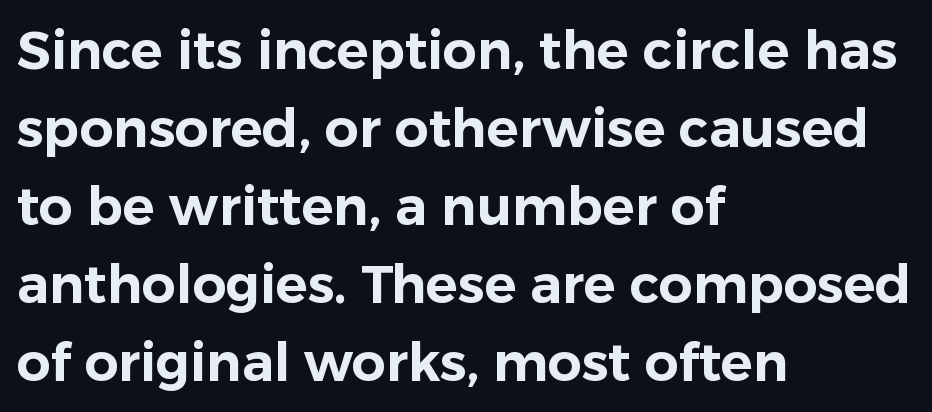
The image shows 53 px sans-serif type, upright; set left-aligned, normal line spacing (1.47x), normal letter spacing, not underlined; low stroke contrast and a medium x-height.
